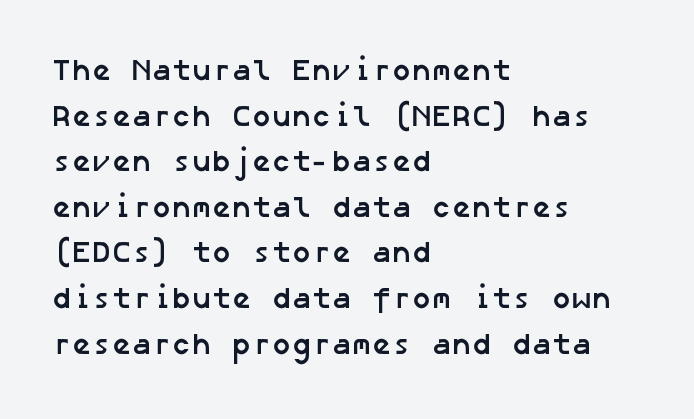
The image shows 30 px semibold sans-serif type; set left-aligned, normal line spacing (1.52x), normal letter spacing, not underlined; low stroke contrast and a medium x-height.
